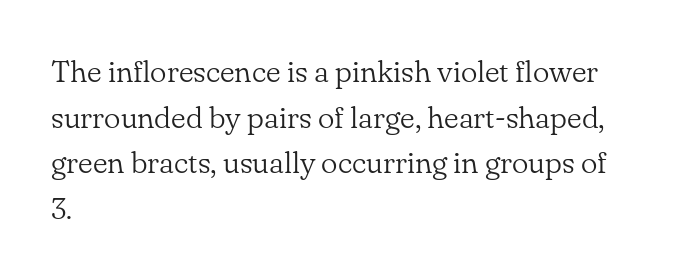
Q: Is the text bold? A: No.
Q: Is the text italic (slanted)? A: No, it is upright.
Q: Is the typeface a serif or a sans-serif typeface? A: Serif.
Q: Is the text underlined? A: No.
Q: How is the paragraph aligned? A: Left-aligned.
Q: Is the spacing between letters normal or unusually wide? A: Normal.
Q: Is the spacing between lines tight, normal or loose? A: Normal.
Q: Width (condensed, normal, or wide)? A: Normal.
Q: Stroke contrast? A: Low.
Q: x-height? A: Small.
Q: Monospaced? A: No.
